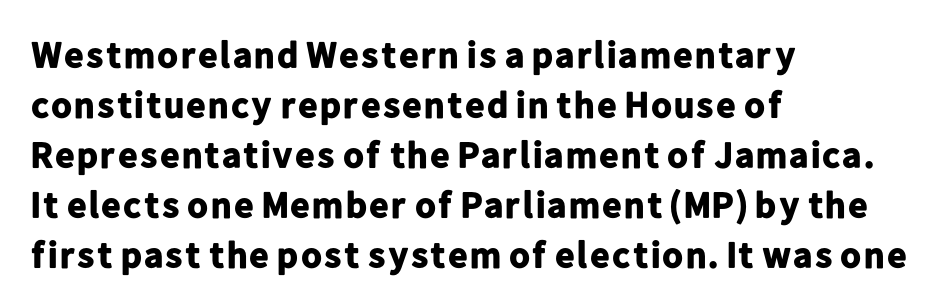
Q: Is the text bold? A: Yes.
Q: Is the text italic (slanted)? A: No, it is upright.
Q: Is the typeface a serif or a sans-serif typeface? A: Sans-serif.
Q: Is the text underlined? A: No.
Q: How is the paragraph aligned? A: Left-aligned.
Q: Is the spacing between letters normal or unusually wide? A: Normal.
Q: Is the spacing between lines tight, normal or loose? A: Normal.
Q: Width (condensed, normal, or wide)? A: Normal.
Q: Stroke contrast? A: Low.
Q: x-height? A: Medium.
Q: Monospaced? A: No.
